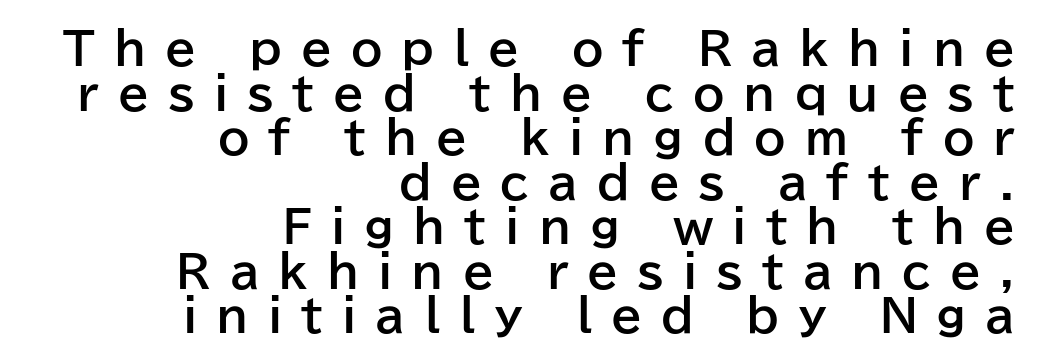
Q: Is the text bold? A: Yes.
Q: Is the text italic (slanted)? A: No, it is upright.
Q: Is the typeface a serif or a sans-serif typeface? A: Sans-serif.
Q: Is the text underlined? A: No.
Q: How is the paragraph aligned? A: Right-aligned.
Q: Is the spacing between letters normal or unusually wide? A: Unusually wide.
Q: Is the spacing between lines tight, normal or loose? A: Tight.
Q: Width (condensed, normal, or wide)? A: Normal.
Q: Stroke contrast? A: Low.
Q: x-height? A: Medium.
Q: Monospaced? A: No.
